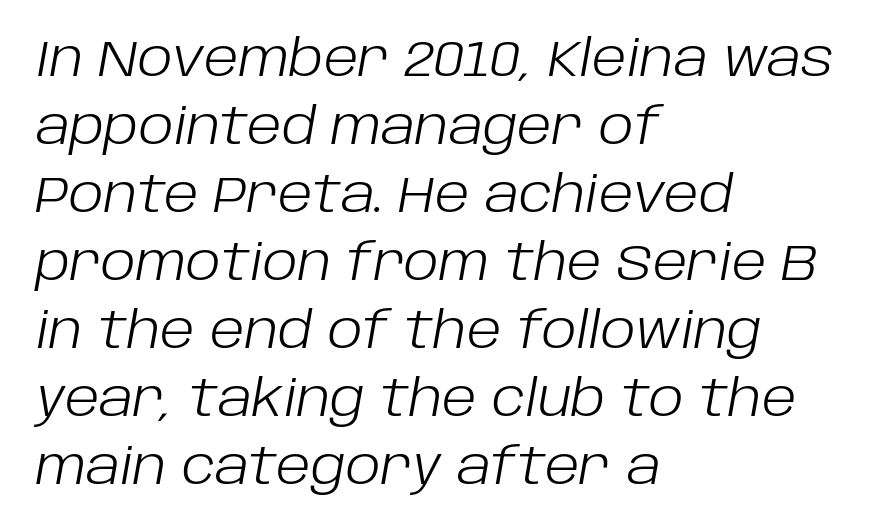
{"italic": "yes", "lean": "right", "slant_degrees": 10, "bold": "no", "weight": "light", "width": "normal", "stroke_contrast": "low", "x_height": "large", "monospaced": "no", "underline": "no", "align": "left", "line_spacing": "normal", "line_spacing_ratio": 1.36, "letter_spacing": "normal", "letter_spacing_em": 0.0, "glyph_px": 50}
